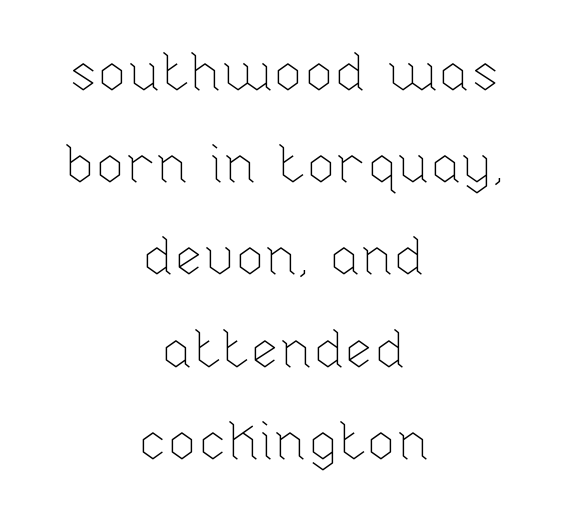
Q: Is the text bold? A: No.
Q: Is the text italic (slanted)? A: No, it is upright.
Q: Is the text underlined? A: No.
Q: How is the paragraph aligned? A: Centered.
Q: Is the spacing between letters normal or unusually wide? A: Normal.
Q: Width (condensed, normal, or wide)? A: Normal.
Q: Stroke contrast? A: Low.
Q: x-height? A: Medium.
Q: Monospaced? A: No.
